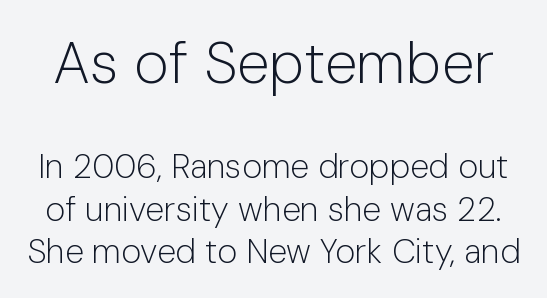
Q: Is the text bold? A: No.
Q: Is the text italic (slanted)? A: No, it is upright.
Q: Is the typeface a serif or a sans-serif typeface? A: Sans-serif.
Q: Is the text underlined? A: No.
Q: Is the spacing between letters normal or unusually wide? A: Normal.
Q: Which block of text is set in a larger size, the first (top) or the second (bottom)? A: The first (top) one.
Q: Width (condensed, normal, or wide)? A: Normal.
Q: Stroke contrast? A: Low.
Q: x-height? A: Medium.
Q: Monospaced? A: No.
